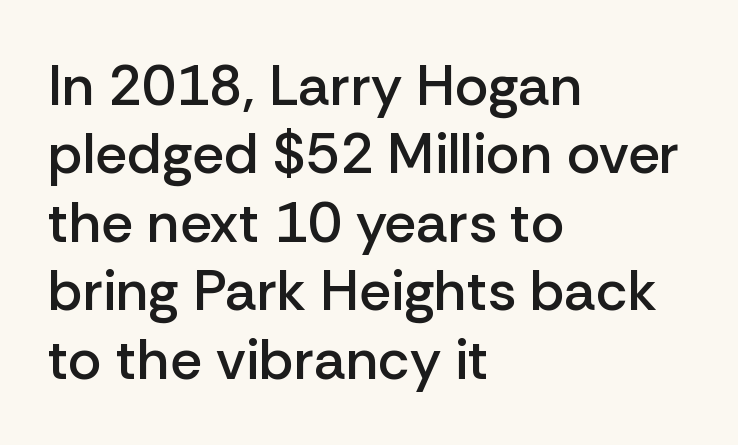
Q: Is the text bold? A: Semi-bold.
Q: Is the text italic (slanted)? A: No, it is upright.
Q: Is the typeface a serif or a sans-serif typeface? A: Sans-serif.
Q: Is the text underlined? A: No.
Q: How is the paragraph aligned? A: Left-aligned.
Q: Is the spacing between letters normal or unusually wide? A: Normal.
Q: Width (condensed, normal, or wide)? A: Normal.
Q: Stroke contrast? A: Low.
Q: x-height? A: Medium.
Q: Monospaced? A: No.
